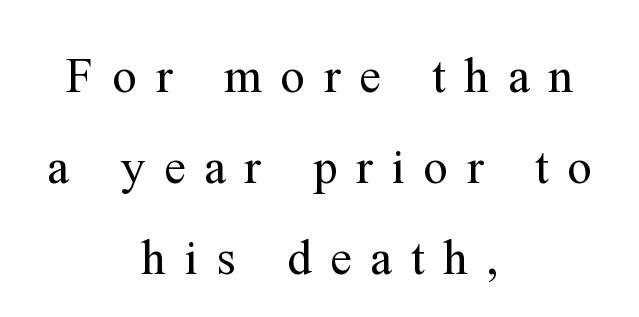
{"serif": "yes", "italic": "no", "bold": "no", "weight": "regular", "width": "normal", "stroke_contrast": "medium", "x_height": "medium", "monospaced": "no", "underline": "no", "align": "center", "line_spacing_ratio": 1.86, "letter_spacing": "wide", "letter_spacing_em": 0.38, "glyph_px": 49}
